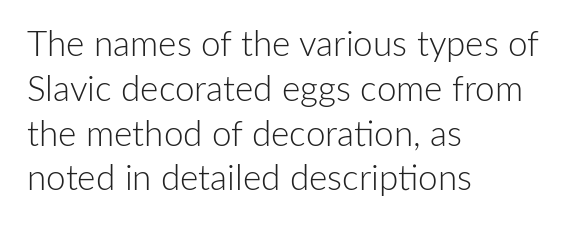
Honestly, there is no underline to notice here at all. This reads as an unemphasized weight, regular at the heaviest. Quick note: not italic, upright. A typesetter would call this proportional, since set widths differ per character.
